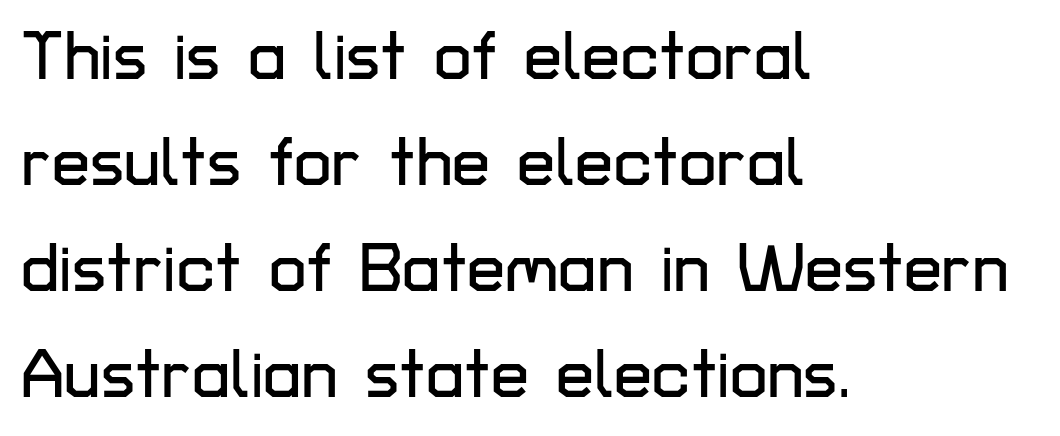
Notice how descenders clear the ascenders below comfortably — that's standard leading. Does the lettering tilt? It doesn't — this is upright. Compared with a centered layout, this one pins lines to the left instead. Stroke terminals: plain, sans-serif. Standard letterfit; no display-style spreading of the glyphs.
